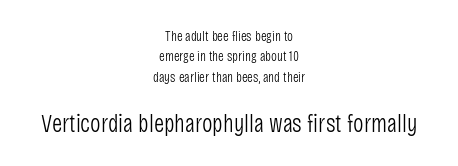
Q: Is the text bold? A: No.
Q: Is the text italic (slanted)? A: No, it is upright.
Q: Is the text underlined? A: No.
Q: How is the paragraph aligned? A: Centered.
Q: Is the spacing between letters normal or unusually wide? A: Normal.
Q: Is the spacing between lines tight, normal or loose? A: Normal.
Q: Which block of text is set in a larger size, the first (top) or the second (bottom)? A: The second (bottom) one.
